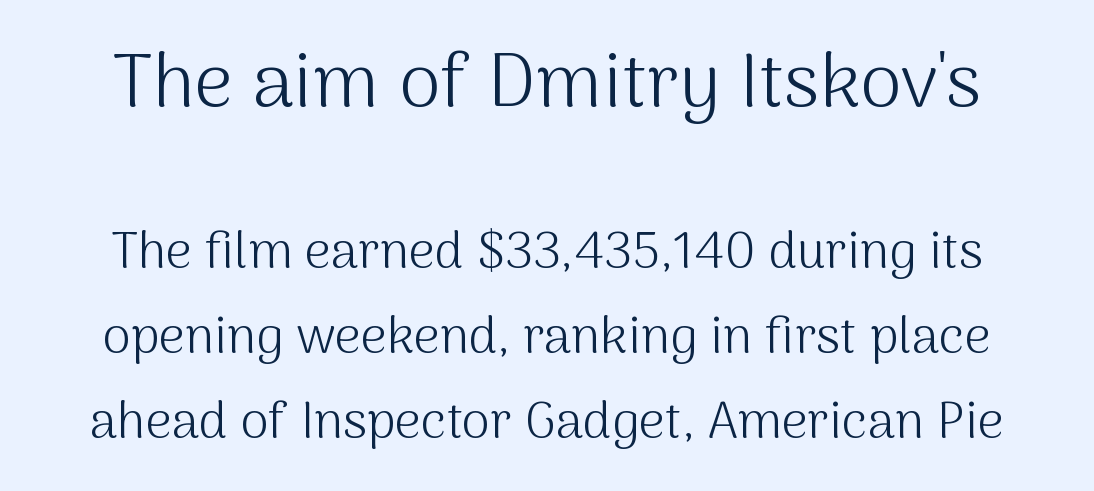
Q: Is the text bold? A: No.
Q: Is the text italic (slanted)? A: No, it is upright.
Q: Is the typeface a serif or a sans-serif typeface? A: Sans-serif.
Q: Is the text underlined? A: No.
Q: How is the paragraph aligned? A: Centered.
Q: Is the spacing between letters normal or unusually wide? A: Normal.
Q: Is the spacing between lines tight, normal or loose? A: Normal.
Q: Which block of text is set in a larger size, the first (top) or the second (bottom)? A: The first (top) one.
Q: Width (condensed, normal, or wide)? A: Normal.
Q: Stroke contrast? A: Medium.
Q: x-height? A: Medium.
Q: Monospaced? A: No.
